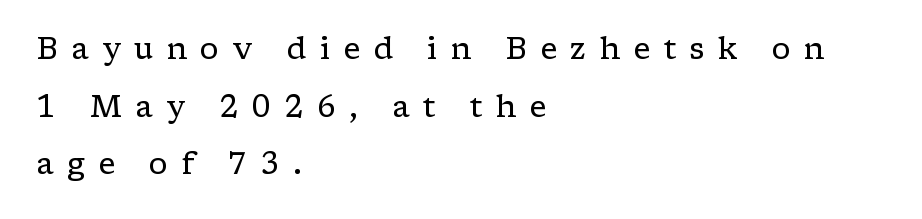
The passage shown is typed in a proportional face where columns would drift. These lines stand farther apart than default settings would place them. The axis of the letterforms is exactly vertical. The gaps between neighbouring characters are conspicuously large. Is the stroke heavy? The answer is a plain regular-or-lighter.
